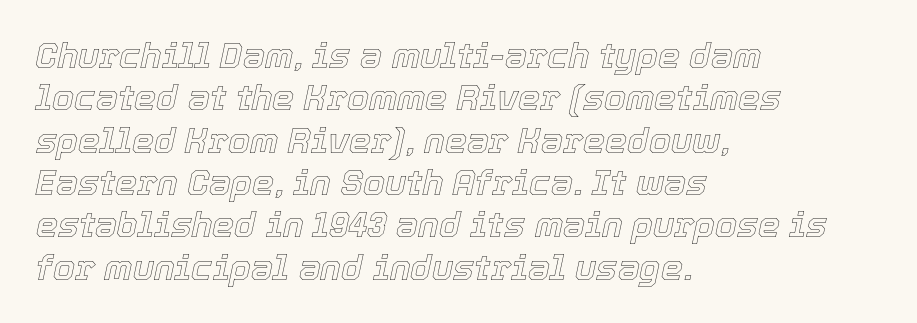
Layout note: lines flush left. The face used here is proportionally spaced, like ordinary book or web type. The text carries the slant typical of an italic or oblique font. Tracking value appears to be zero — textbook default spacing. Has an underline been added? It has not.
